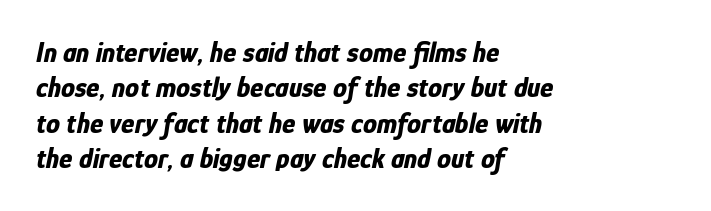
The strokes are fattened all the way to bold. Note the varied advance widths — an 'i' is clearly narrower than an 'm'. Each row of text sits above clean, open space. The paragraph has a hard left edge and a soft right edge.
